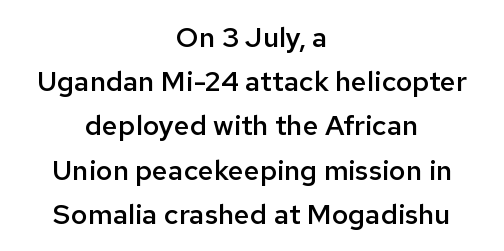
{"serif": "no", "italic": "no", "bold": "semi", "weight": "semibold", "width": "normal", "stroke_contrast": "low", "x_height": "medium", "monospaced": "no", "underline": "no", "align": "center", "line_spacing": "normal", "line_spacing_ratio": 1.58, "letter_spacing": "normal", "letter_spacing_em": 0.0, "glyph_px": 28}
